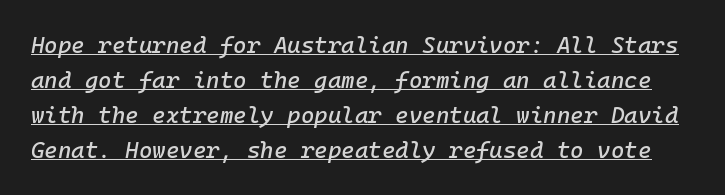
A typographer would call this underscored text. Rendered with sloped, italic letterforms. Does the leading feel generous? No, just average. Here the glyphs are tracked normally, forming tight word shapes.
